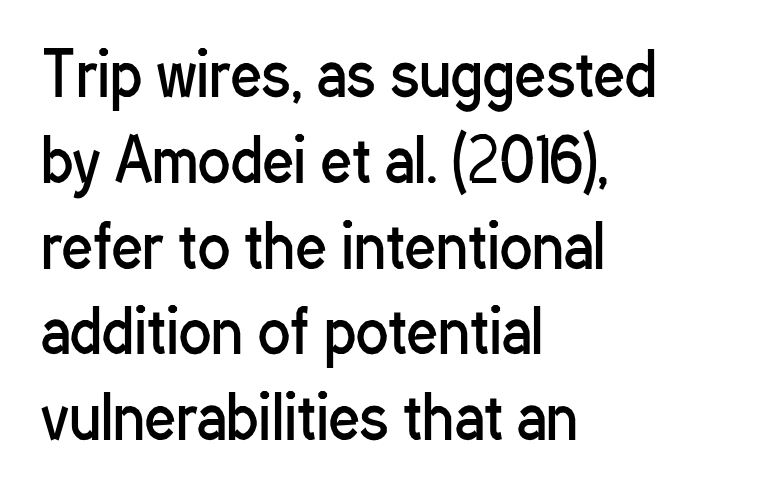
Compared with a typical body face, this is equally light or lighter still. Underline: absent. The lettering stays uniformly vertical, giving the passage a roman look. Line beginnings align vertically; line endings do not. Honestly, the letter spacing is just normal — you wouldn't notice it. Vertically, the passage feels balanced, rows spaced as you'd expect.
